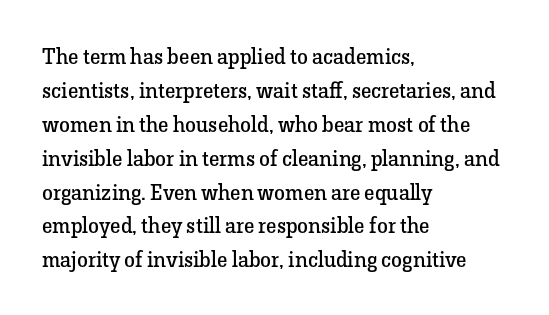
These lines stack with their left ends in a neat column. Any mark beneath the type? The region is blank. Short note: letters normally spaced. The type sits square on the baseline with zero lean.
